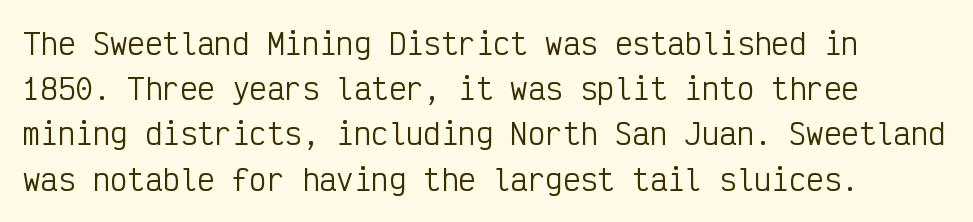
{"serif": "no", "italic": "no", "bold": "no", "weight": "regular", "width": "condensed", "stroke_contrast": "low", "x_height": "medium", "monospaced": "yes", "underline": "no", "line_spacing": "normal", "line_spacing_ratio": 1.56, "letter_spacing": "normal", "letter_spacing_em": 0.0, "glyph_px": 29}
